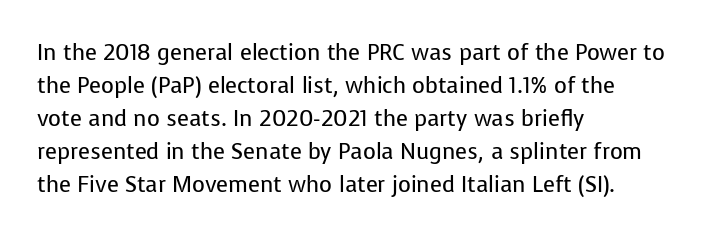
In terms of leading, this rendering sits right in the middle. Quick note: not italic, upright. Stems here are at most as thick as an everyday book face. Letter spacing: default.
